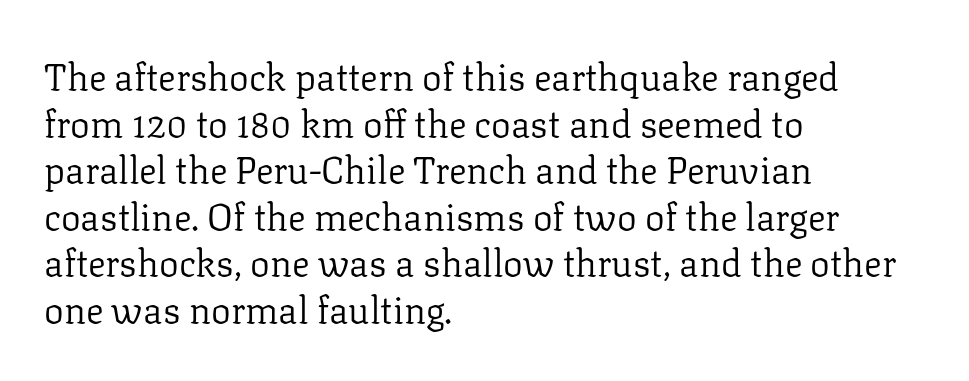
{"serif": "yes", "italic": "no", "bold": "no", "weight": "regular", "width": "normal", "stroke_contrast": "low", "x_height": "medium", "monospaced": "no", "underline": "no", "align": "left", "line_spacing": "normal", "line_spacing_ratio": 1.26, "letter_spacing": "normal", "letter_spacing_em": 0.0, "glyph_px": 37}
